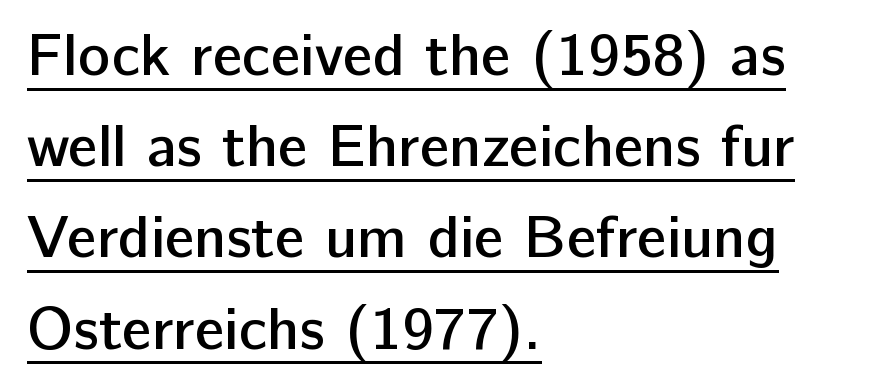
{"serif": "no", "italic": "no", "bold": "semi", "weight": "semibold", "width": "normal", "stroke_contrast": "low", "x_height": "medium", "monospaced": "no", "underline": "yes", "align": "left", "line_spacing": "normal", "line_spacing_ratio": 1.52, "letter_spacing": "normal", "letter_spacing_em": 0.0, "glyph_px": 60}
